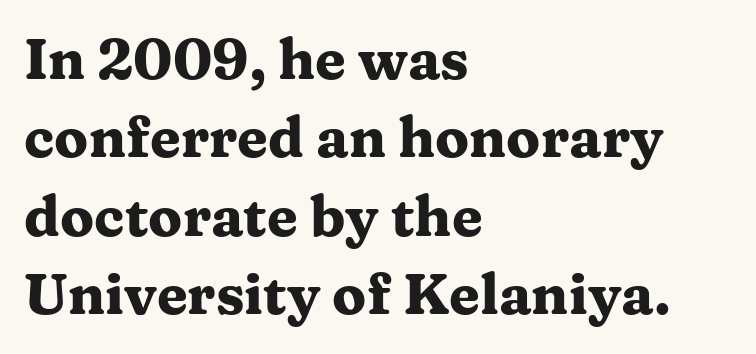
Q: Is the text bold? A: Yes.
Q: Is the text italic (slanted)? A: No, it is upright.
Q: Is the typeface a serif or a sans-serif typeface? A: Serif.
Q: Is the text underlined? A: No.
Q: How is the paragraph aligned? A: Left-aligned.
Q: Is the spacing between letters normal or unusually wide? A: Normal.
Q: Is the spacing between lines tight, normal or loose? A: Normal.
Q: Width (condensed, normal, or wide)? A: Wide.
Q: Stroke contrast? A: Medium.
Q: x-height? A: Medium.
Q: Monospaced? A: No.
